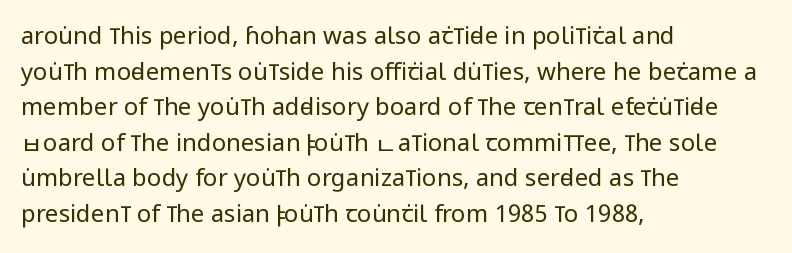
Q: Is the text bold? A: No.
Q: Is the text italic (slanted)? A: No, it is upright.
Q: Is the text underlined? A: No.
Q: How is the paragraph aligned? A: Left-aligned.
Q: Is the spacing between letters normal or unusually wide? A: Normal.
Q: Is the spacing between lines tight, normal or loose? A: Normal.
